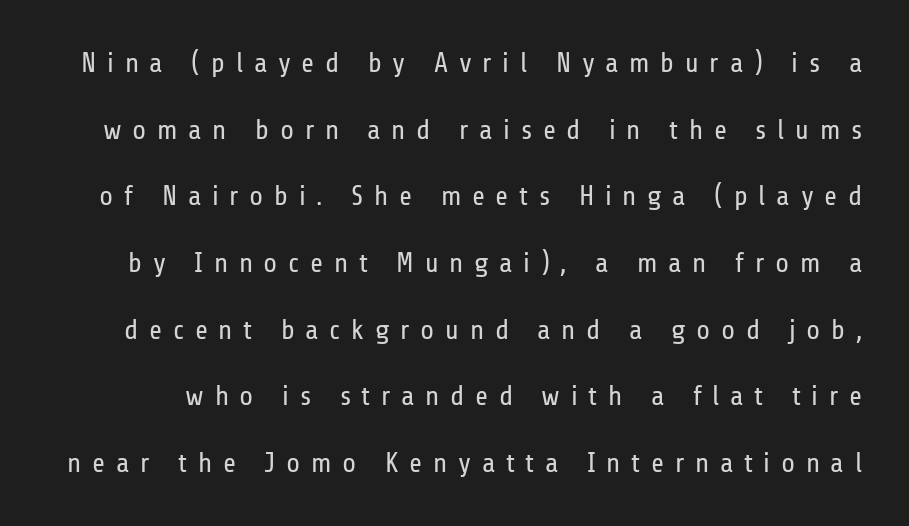
Q: Is the text bold? A: No.
Q: Is the text italic (slanted)? A: No, it is upright.
Q: Is the typeface a serif or a sans-serif typeface? A: Sans-serif.
Q: Is the text underlined? A: No.
Q: Is the spacing between letters normal or unusually wide? A: Unusually wide.
Q: Is the spacing between lines tight, normal or loose? A: Loose.
Q: Width (condensed, normal, or wide)? A: Condensed.
Q: Stroke contrast? A: Low.
Q: x-height? A: Medium.
Q: Monospaced? A: No.
